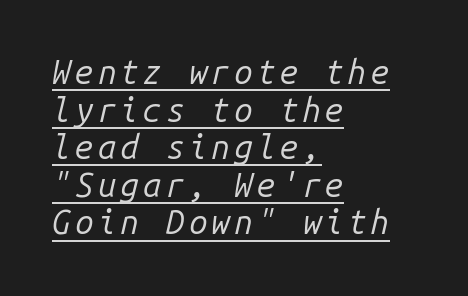
The image shows 33 px regular-weight type, italic (leaning right), monospaced; set left-aligned, tight line spacing (1.14x), underlined; low stroke contrast and a medium x-height.
